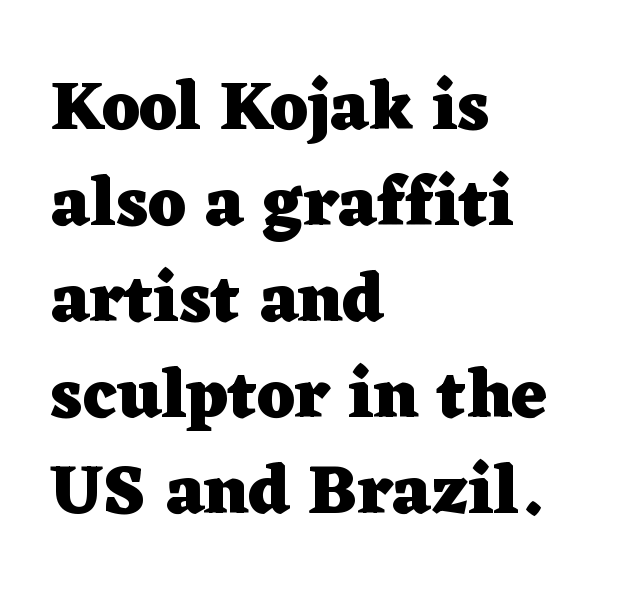
{"serif": "yes", "italic": "no", "bold": "yes", "weight": "heavy", "width": "wide", "stroke_contrast": "low", "x_height": "medium", "monospaced": "no", "underline": "no", "align": "left", "line_spacing": "normal", "line_spacing_ratio": 1.39, "letter_spacing": "normal", "letter_spacing_em": 0.0, "glyph_px": 69}
